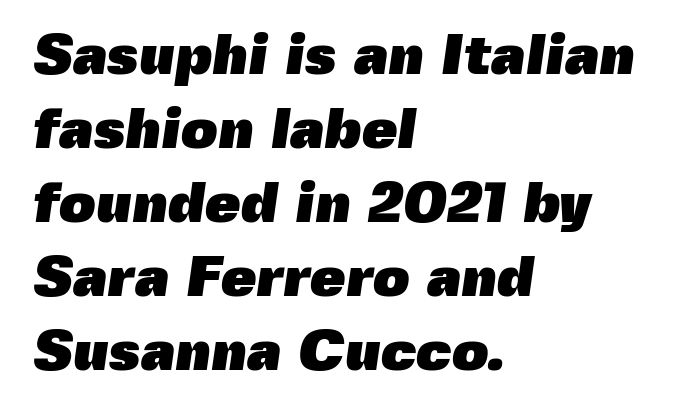
{"serif": "no", "bold": "yes", "weight": "heavy", "width": "normal", "x_height": "medium", "monospaced": "no", "underline": "no", "align": "left", "line_spacing": "normal", "line_spacing_ratio": 1.3, "letter_spacing": "normal", "letter_spacing_em": 0.0, "glyph_px": 57}
